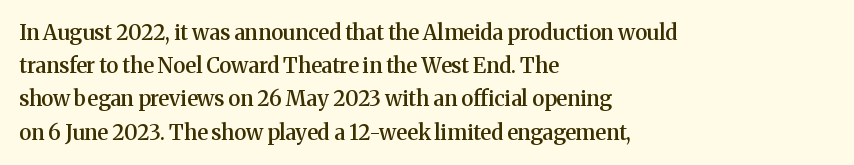
Q: Is the text bold? A: Semi-bold.
Q: Is the text italic (slanted)? A: No, it is upright.
Q: Is the text underlined? A: No.
Q: How is the paragraph aligned? A: Left-aligned.
Q: Is the spacing between letters normal or unusually wide? A: Normal.
Q: Is the spacing between lines tight, normal or loose? A: Normal.
